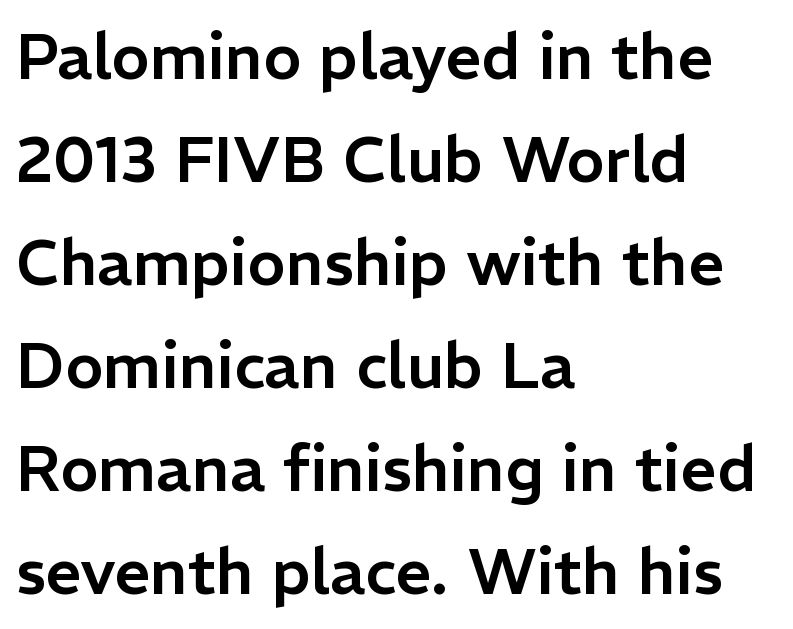
{"serif": "no", "italic": "no", "width": "normal", "stroke_contrast": "low", "x_height": "medium", "monospaced": "no", "underline": "no", "align": "left", "line_spacing": "normal", "line_spacing_ratio": 1.61, "letter_spacing": "normal", "letter_spacing_em": 0.0, "glyph_px": 64}
